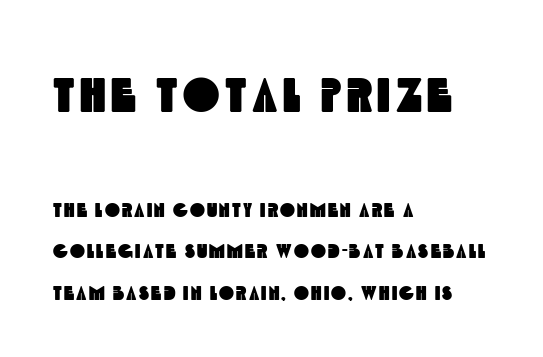
Beneath every word, the page is bare. This rendering employs a face without finishing strokes, i.e., a sans-serif. Quick note: interline space is abundant. These two chunks differ in scale, with the top chunk taking the larger measure. These lines are rendered in a variable-pitch font.
